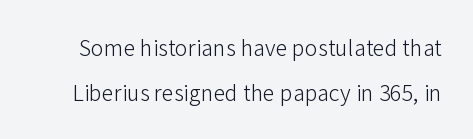
Q: Is the text bold? A: No.
Q: Is the text italic (slanted)? A: No, it is upright.
Q: Is the text underlined? A: No.
Q: Is the spacing between letters normal or unusually wide? A: Normal.
